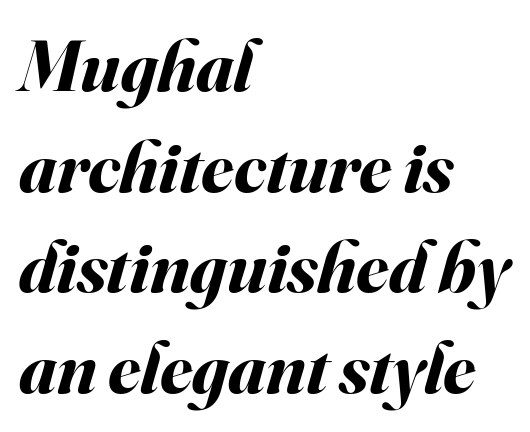
The image shows 73 px bold type, italic (leaning right); set left-aligned, normal line spacing (1.38x), normal letter spacing, not underlined; medium stroke contrast and a small x-height.
